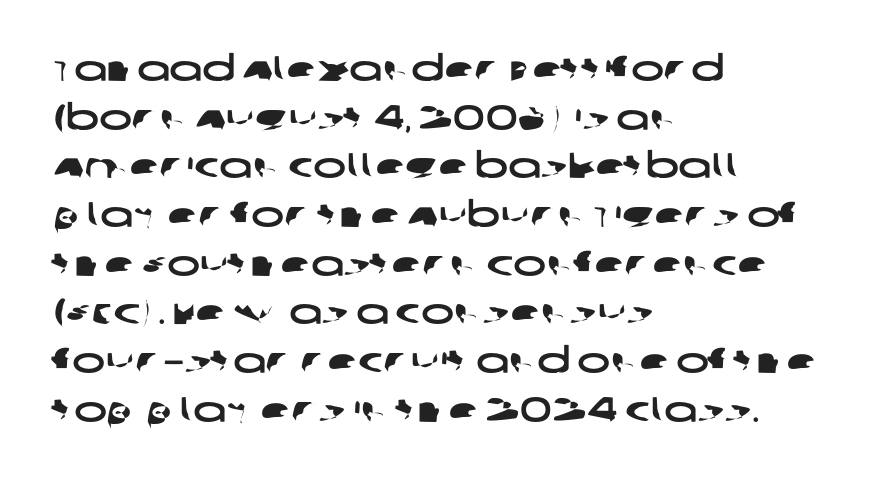
The rendering anchors every line to the left-hand side. Is there much room between lines? A standard amount, neither cramped nor airy. This sample has the flowing, uneven cadence of proportional lettering. Anything drawn beneath the words? Only blank space.
